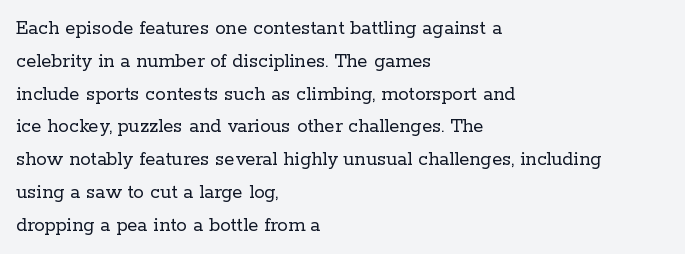
Upright lettering throughout. The rows are spaced the way most documents space them. These lines stack with their left ends in a neat column. The space beneath each line is pristine and unruled. This sample uses plain, unmodified letter spacing. Stem width sits at or under what a default text font uses.
